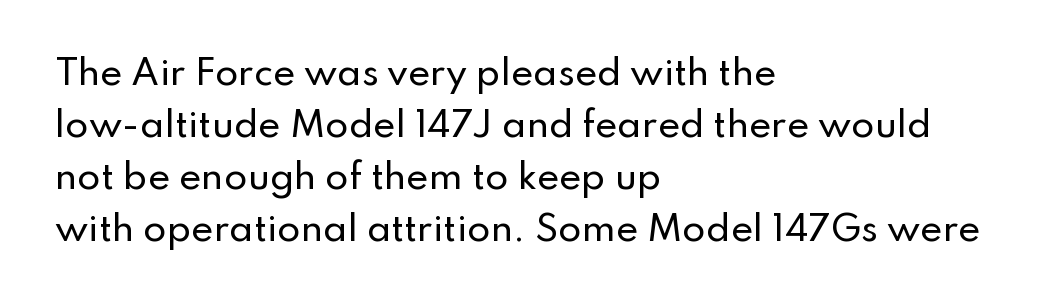
The face used here is rendered with its standard letterfit. Just letters on the line, the space beneath them empty. One glance says typical: line gaps are just what's usual. Check where the strokes stop: nothing finishes them off — pure sans.
